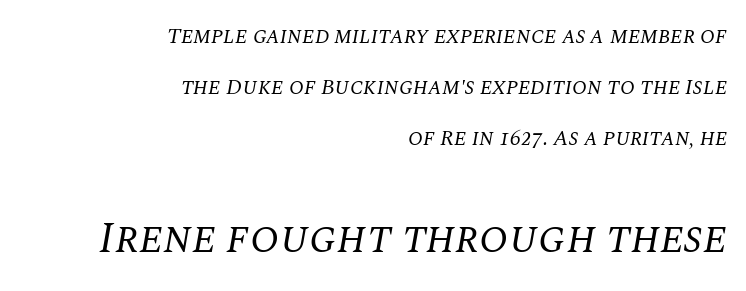
The image shows 43 px regular-weight serif type, italic (leaning right); set right-aligned, loose line spacing (2.31x), normal letter spacing, not underlined; the second (bottom) block is 1.95x larger; medium stroke contrast and a large x-height.
